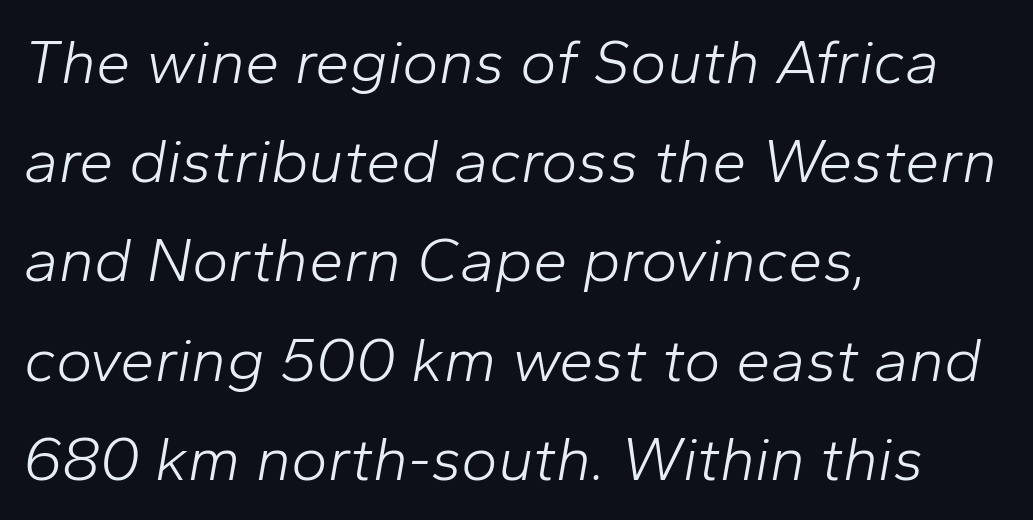
{"italic": "yes", "lean": "right", "slant_degrees": 10, "bold": "no", "weight": "light", "width": "normal", "stroke_contrast": "low", "x_height": "medium", "monospaced": "no", "underline": "no", "align": "left", "line_spacing": "normal", "line_spacing_ratio": 1.6, "letter_spacing": "normal", "letter_spacing_em": 0.0, "glyph_px": 62}
